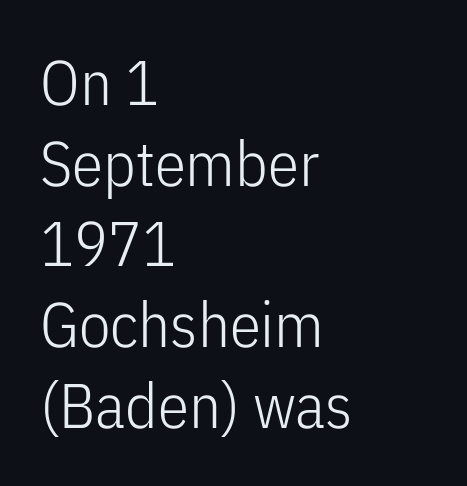
{"serif": "no", "italic": "no", "bold": "no", "weight": "light", "width": "condensed", "stroke_contrast": "low", "x_height": "medium", "monospaced": "no", "underline": "no", "align": "left", "line_spacing": "normal", "line_spacing_ratio": 1.28, "letter_spacing": "normal", "letter_spacing_em": 0.0, "glyph_px": 63}
